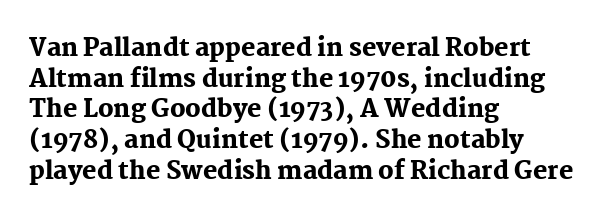
Summary of weight: heavy, a full bold. Tracking value appears to be zero — textbook default spacing. No italicization has been applied; the sample stays upright. The words here are not underlined. A normal amount of white space separates one row of letters from the next.
